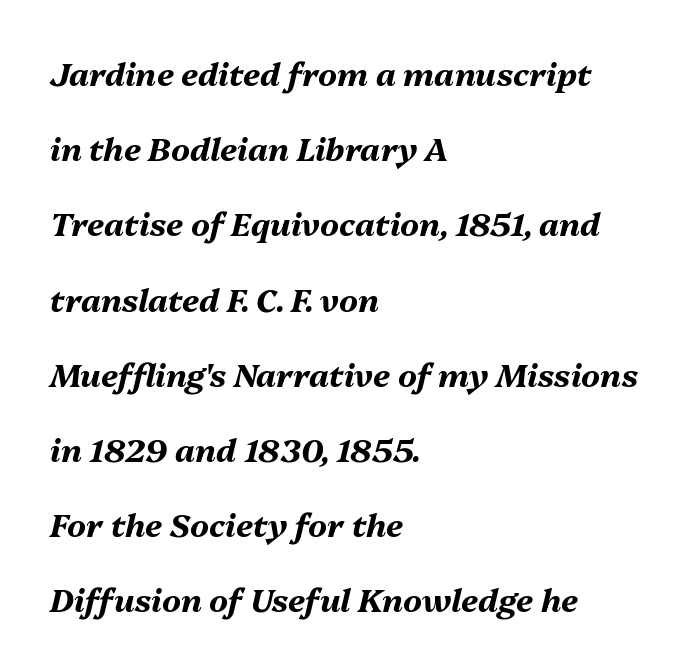
These lines stack with their left ends in a neat column. Widely set lines give the paragraph a tall, airy silhouette. Spacing verdict: proportional, widths tailored to each character. Caption: bold face, heavy strokes.
